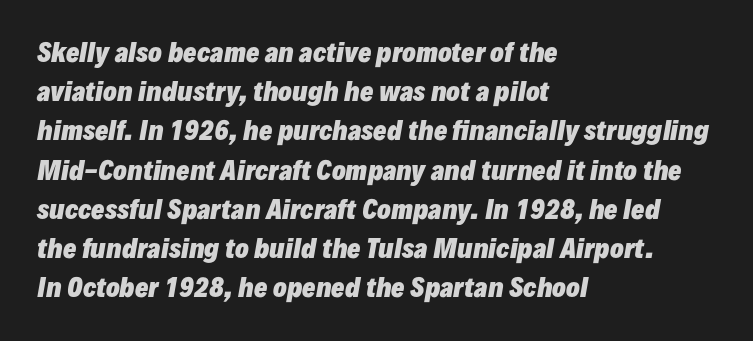
Q: Is the text bold? A: Yes.
Q: Is the text italic (slanted)? A: Yes, it leans right by about 10 degrees.
Q: Is the text underlined? A: No.
Q: How is the paragraph aligned? A: Left-aligned.
Q: Is the spacing between letters normal or unusually wide? A: Normal.
Q: Is the spacing between lines tight, normal or loose? A: Normal.
